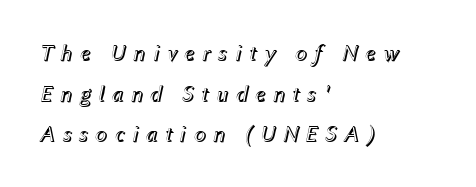
The image shows 23 px text type, italic (leaning right); set left-aligned, line spacing 1.77x, unusually wide letter spacing (+0.29 em), not underlined.
